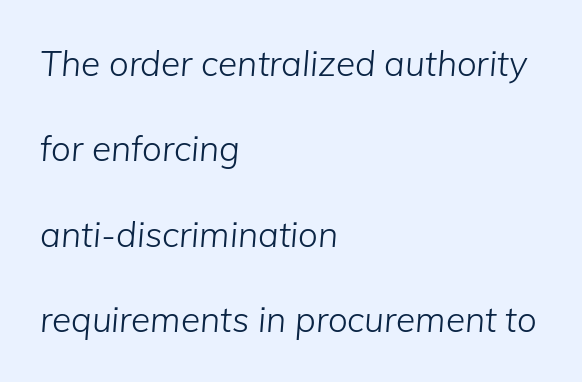
{"italic": "yes", "lean": "right", "slant_degrees": 5, "bold": "no", "weight": "light", "width": "normal", "stroke_contrast": "low", "x_height": "medium", "monospaced": "no", "underline": "no", "align": "left", "line_spacing": "loose", "line_spacing_ratio": 2.44, "letter_spacing": "normal", "letter_spacing_em": 0.0, "glyph_px": 35}
